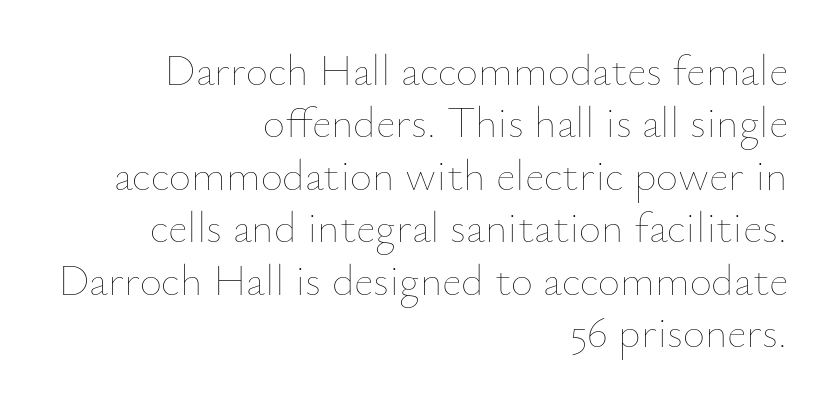
The image shows 43 px thin type, upright; set right-aligned, line spacing 1.22x, normal letter spacing, not underlined; low stroke contrast and a small x-height.
